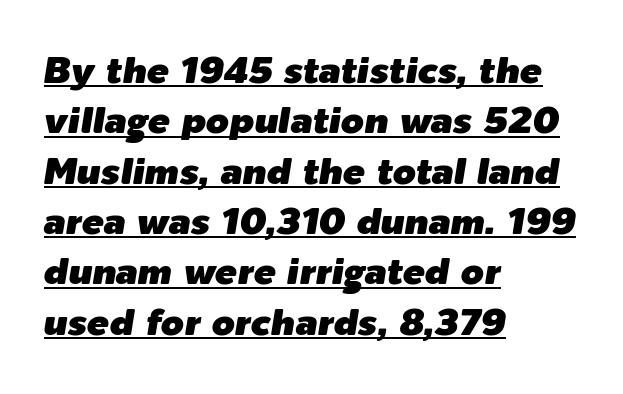
Q: Is the text italic (slanted)? A: Yes, it leans right by about 9 degrees.
Q: Is the text underlined? A: Yes.
Q: How is the paragraph aligned? A: Left-aligned.
Q: Is the spacing between letters normal or unusually wide? A: Normal.
Q: Is the spacing between lines tight, normal or loose? A: Normal.
Q: Width (condensed, normal, or wide)? A: Normal.
Q: Stroke contrast? A: Low.
Q: x-height? A: Medium.
Q: Monospaced? A: No.
